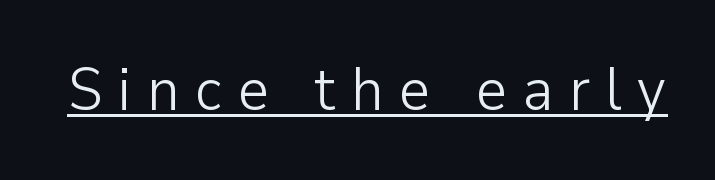
Q: Is the text bold? A: No.
Q: Is the text italic (slanted)? A: No, it is upright.
Q: Is the typeface a serif or a sans-serif typeface? A: Sans-serif.
Q: Is the text underlined? A: Yes.
Q: Is the spacing between letters normal or unusually wide? A: Unusually wide.
Q: Width (condensed, normal, or wide)? A: Normal.
Q: Stroke contrast? A: Low.
Q: x-height? A: Medium.
Q: Monospaced? A: No.
